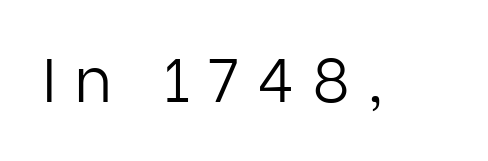
The image shows 62 px light sans-serif type, upright; set unusually wide letter spacing (+0.28 em), not underlined; low stroke contrast and a medium x-height.
